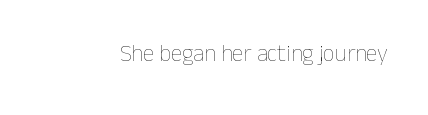
The image shows 23 px text type, upright; set normal letter spacing, not underlined.
